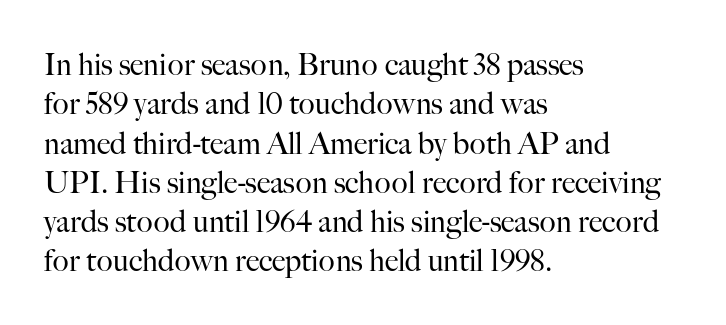
{"serif": "yes", "italic": "no", "bold": "no", "weight": "regular", "width": "normal", "stroke_contrast": "high", "x_height": "small", "monospaced": "no", "underline": "no", "align": "left", "line_spacing": "normal", "line_spacing_ratio": 1.31, "letter_spacing": "normal", "letter_spacing_em": 0.0, "glyph_px": 30}
